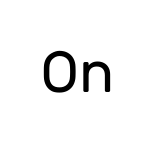
The image shows 58 px regular-weight sans-serif type, upright; set normal letter spacing, not underlined; low stroke contrast and a medium x-height.
